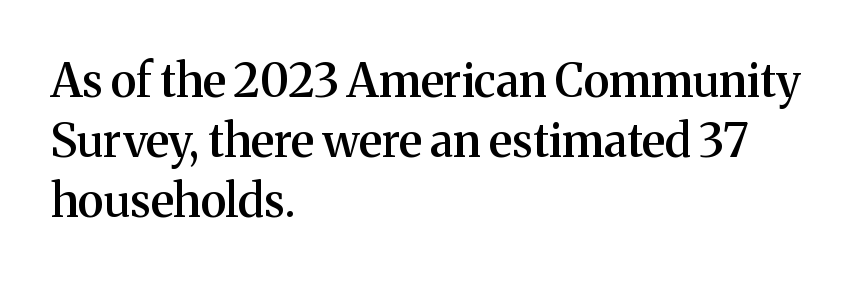
Beneath every word, the page is bare. This is the in-between weight designers call semibold or demi. Successive baselines arrive at the customary interval. The rendering uses natural spacing where letterforms have individual widths.
